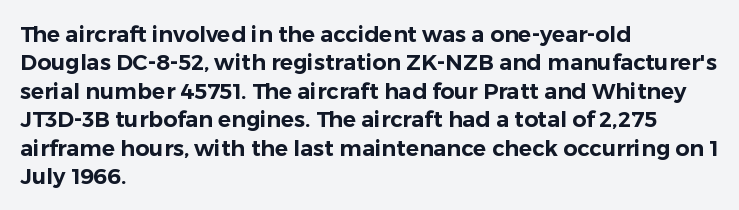
The image shows 22 px text type, upright; set left-aligned, normal line spacing (1.29x), normal letter spacing, not underlined.
